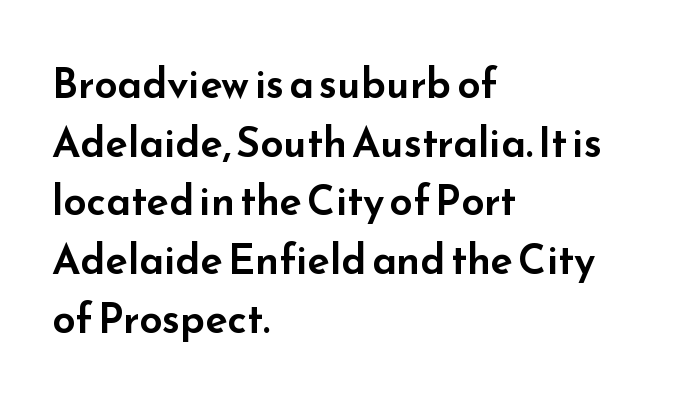
{"serif": "no", "italic": "no", "width": "wide", "stroke_contrast": "low", "x_height": "small", "monospaced": "no", "underline": "no", "align": "left", "line_spacing": "normal", "line_spacing_ratio": 1.43, "letter_spacing": "normal", "letter_spacing_em": 0.0, "glyph_px": 41}
